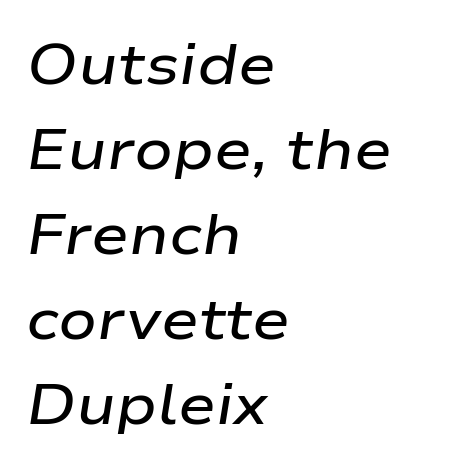
The image shows 57 px semibold, wide type, italic (leaning right); set left-aligned, normal line spacing (1.49x), normal letter spacing, not underlined; low stroke contrast and a medium x-height.
